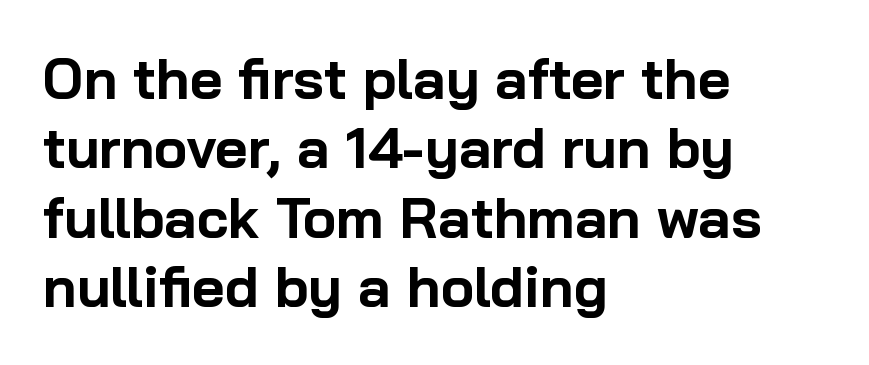
Q: Is the text bold? A: Yes.
Q: Is the text italic (slanted)? A: No, it is upright.
Q: Is the typeface a serif or a sans-serif typeface? A: Sans-serif.
Q: Is the text underlined? A: No.
Q: How is the paragraph aligned? A: Left-aligned.
Q: Is the spacing between letters normal or unusually wide? A: Normal.
Q: Width (condensed, normal, or wide)? A: Normal.
Q: Stroke contrast? A: Low.
Q: x-height? A: Medium.
Q: Monospaced? A: No.
